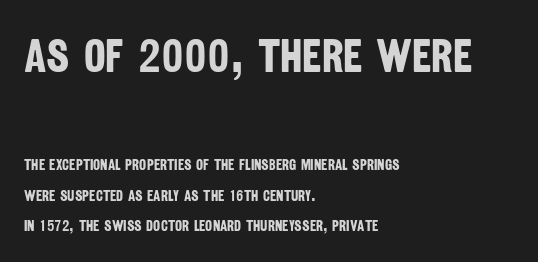
{"serif": "no", "bold": "yes", "weight": "bold", "width": "condensed", "stroke_contrast": "low", "x_height": "large", "monospaced": "no", "underline": "no", "align": "left", "line_spacing": "loose", "line_spacing_ratio": 2.03, "letter_spacing": "normal", "letter_spacing_em": 0.0, "larger_block": "first", "size_ratio": 3.07, "glyph_px": 46}
